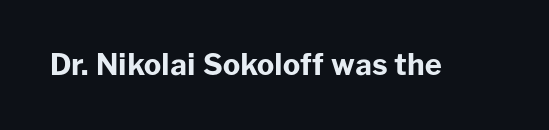
Q: Is the text bold? A: Yes.
Q: Is the text italic (slanted)? A: No, it is upright.
Q: Is the typeface a serif or a sans-serif typeface? A: Sans-serif.
Q: Is the text underlined? A: No.
Q: Is the spacing between letters normal or unusually wide? A: Normal.
Q: Width (condensed, normal, or wide)? A: Normal.
Q: Stroke contrast? A: Low.
Q: x-height? A: Medium.
Q: Monospaced? A: No.
